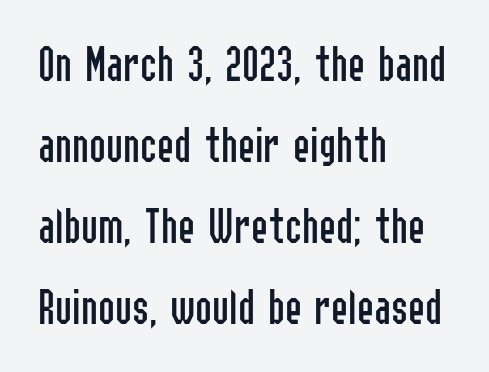
The face used here is rendered with its standard letterfit. Horizontal alignment here is leftward, the default for most running prose. The lines sit at an ordinary, default distance from one another. No heavy texture on the line: the type isn't bold. A bare baseline throughout the passage. The font family rendered here belongs to the sans-serif group.
